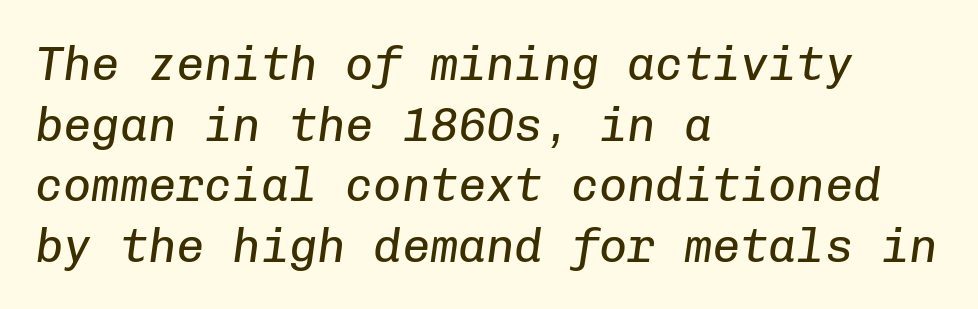
{"italic": "yes", "lean": "right", "slant_degrees": 8, "bold": "no", "weight": "regular", "width": "normal", "stroke_contrast": "low", "x_height": "medium", "monospaced": "yes", "underline": "no", "align": "left", "line_spacing": "normal", "line_spacing_ratio": 1.29, "letter_spacing": "normal", "letter_spacing_em": 0.0, "glyph_px": 47}
